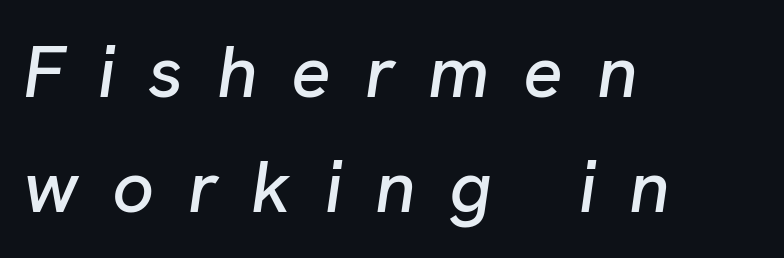
The image shows 74 px text type, italic (leaning right); set left-aligned, normal line spacing (1.55x), unusually wide letter spacing (+0.45 em), not underlined; low stroke contrast and a medium x-height.
